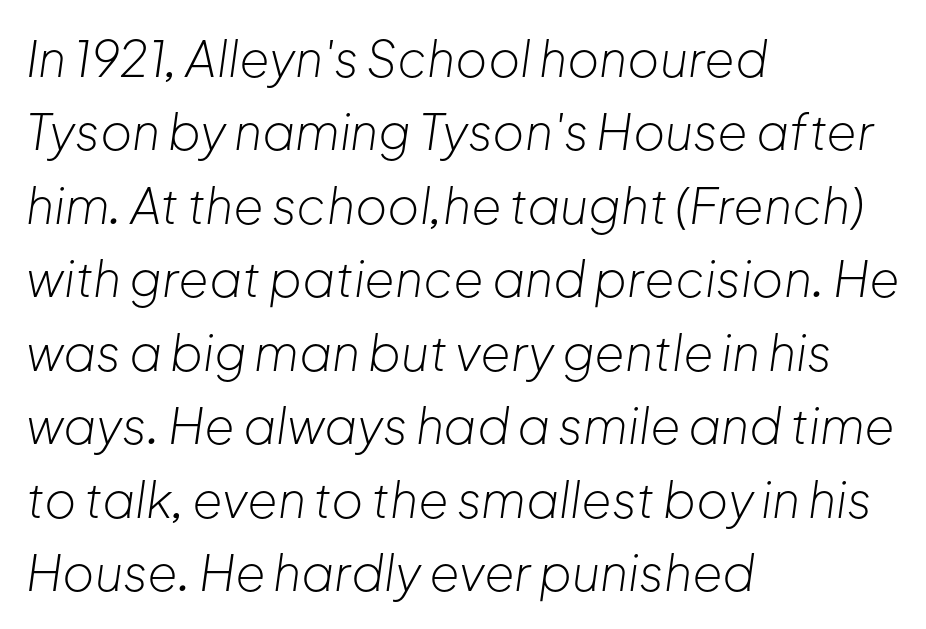
{"italic": "yes", "lean": "right", "slant_degrees": 8, "bold": "no", "weight": "light", "width": "normal", "stroke_contrast": "low", "x_height": "medium", "monospaced": "no", "underline": "no", "align": "left", "line_spacing": "normal", "line_spacing_ratio": 1.5, "letter_spacing": "normal", "letter_spacing_em": 0.0, "glyph_px": 49}
